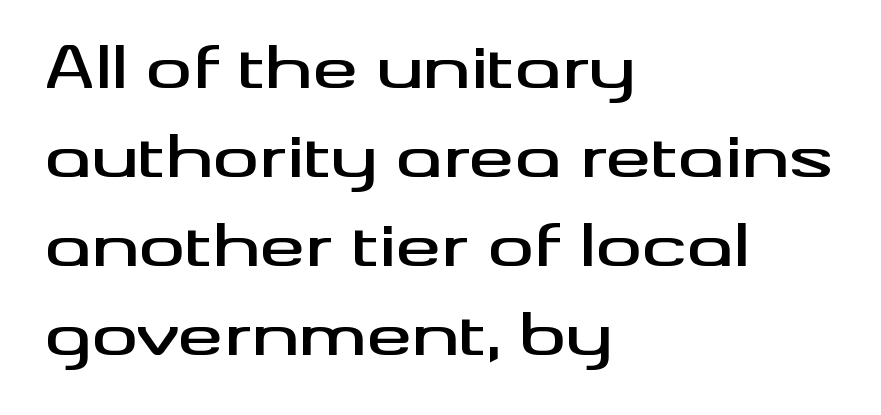
How are the letters spaced? Ordinarily, with no added tracking. The characters display no serif detailing; their extremities are plain. Horizontal alignment here is leftward, the default for most running prose. In terms of posture, this sample is upright. Glance below the letters and you will spot only blank space.
